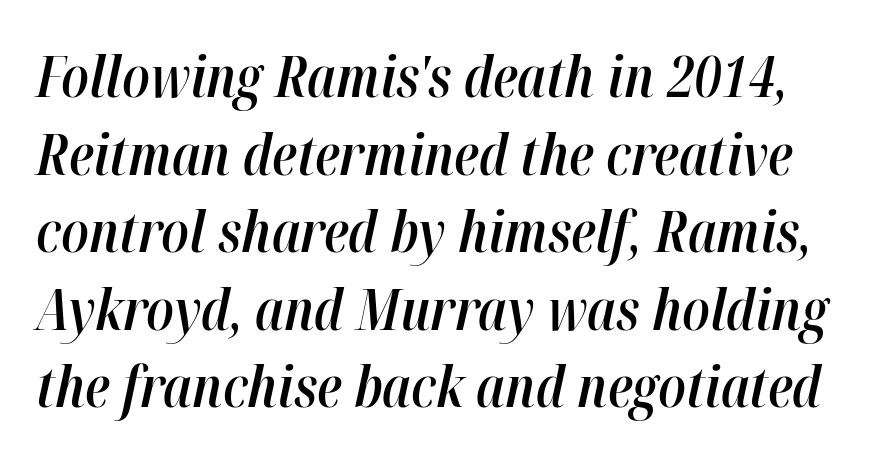
Q: Is the text bold? A: Semi-bold.
Q: Is the text italic (slanted)? A: Yes, it leans right by about 12 degrees.
Q: Is the text underlined? A: No.
Q: Is the spacing between letters normal or unusually wide? A: Normal.
Q: Is the spacing between lines tight, normal or loose? A: Normal.
Q: Width (condensed, normal, or wide)? A: Condensed.
Q: Stroke contrast? A: High.
Q: x-height? A: Medium.
Q: Monospaced? A: No.
